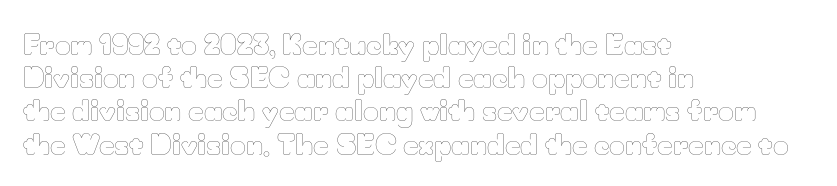
Q: Is the text bold? A: No.
Q: Is the text italic (slanted)? A: No, it is upright.
Q: Is the text underlined? A: No.
Q: How is the paragraph aligned? A: Left-aligned.
Q: Is the spacing between letters normal or unusually wide? A: Normal.
